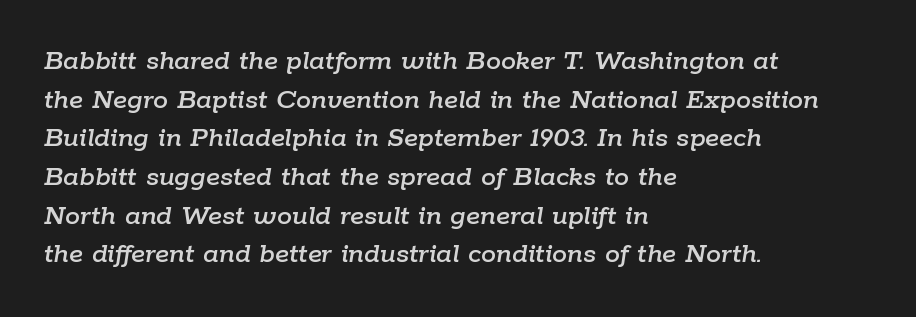
Q: Is the text italic (slanted)? A: Yes, it leans right by about 9 degrees.
Q: Is the text underlined? A: No.
Q: How is the paragraph aligned? A: Left-aligned.
Q: Is the spacing between letters normal or unusually wide? A: Normal.
Q: Is the spacing between lines tight, normal or loose? A: Normal.
Q: Width (condensed, normal, or wide)? A: Normal.
Q: Stroke contrast? A: Low.
Q: x-height? A: Medium.
Q: Monospaced? A: No.
